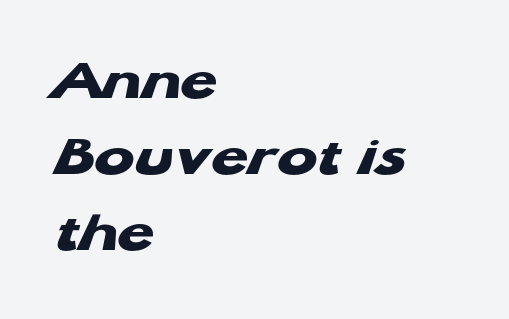
The image shows 60 px heavy, wide sans-serif type; set left-aligned, normal line spacing (1.27x), normal letter spacing, not underlined; low stroke contrast and a medium x-height.
